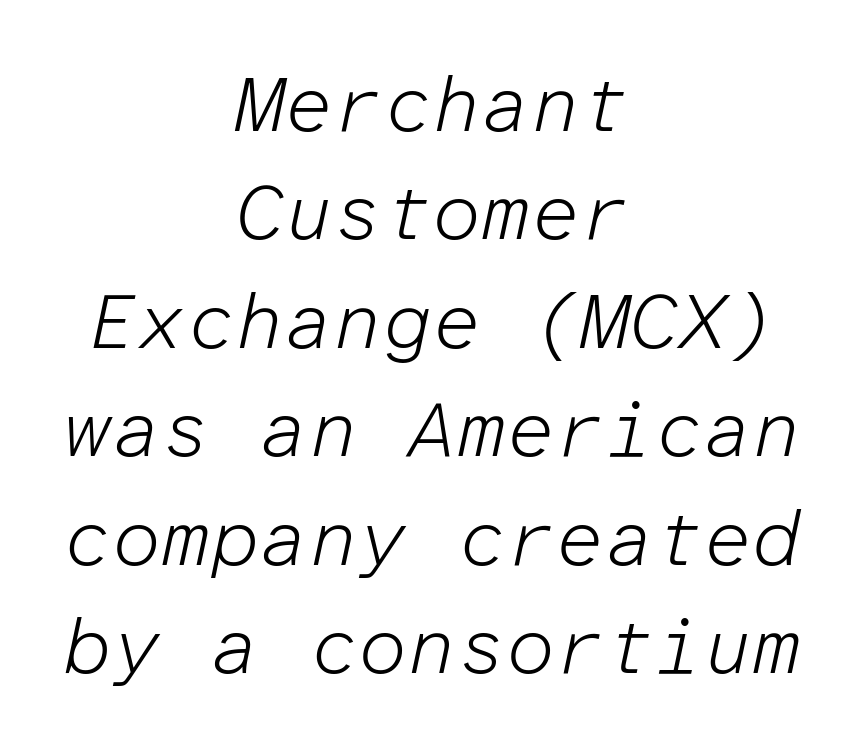
Q: Is the text bold? A: No.
Q: Is the text italic (slanted)? A: Yes, it leans right by about 12 degrees.
Q: Is the text underlined? A: No.
Q: How is the paragraph aligned? A: Centered.
Q: Is the spacing between letters normal or unusually wide? A: Normal.
Q: Is the spacing between lines tight, normal or loose? A: Normal.
Q: Width (condensed, normal, or wide)? A: Normal.
Q: Stroke contrast? A: Low.
Q: x-height? A: Medium.
Q: Monospaced? A: Yes.
